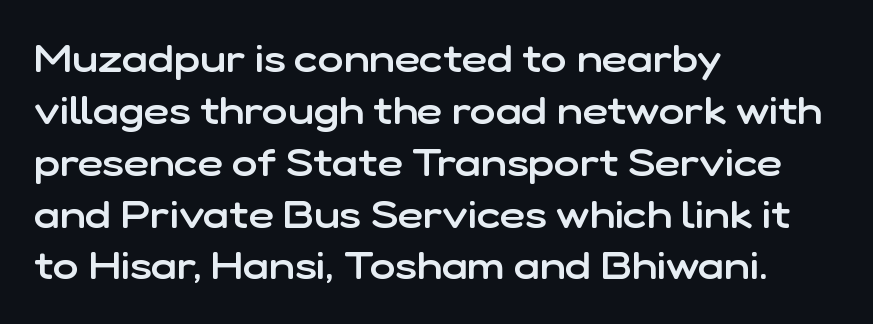
{"serif": "no", "italic": "no", "bold": "semi", "weight": "semibold", "width": "normal", "stroke_contrast": "low", "x_height": "medium", "monospaced": "no", "underline": "no", "align": "left", "line_spacing": "normal", "line_spacing_ratio": 1.33, "letter_spacing": "normal", "letter_spacing_em": 0.0, "glyph_px": 39}
